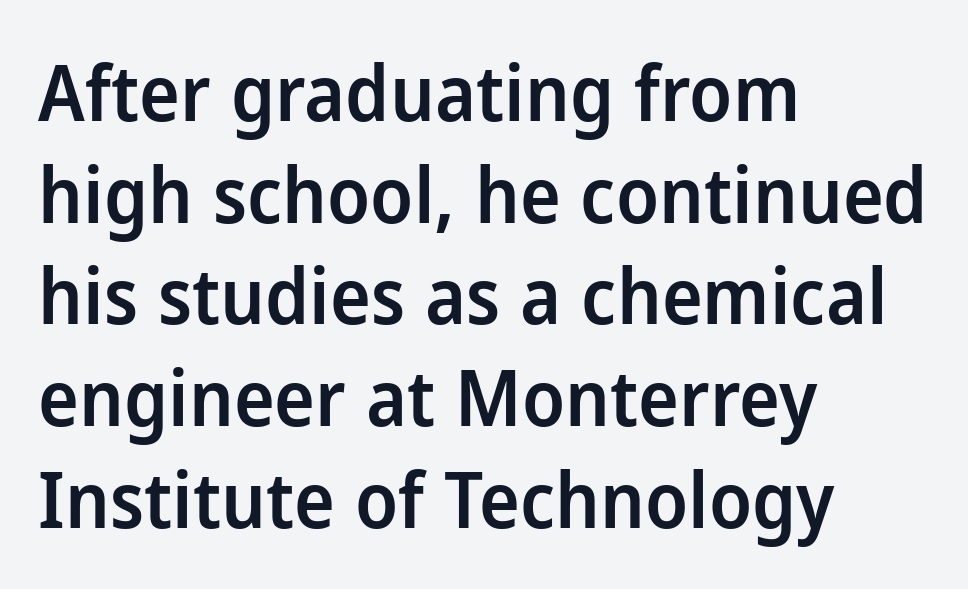
The image shows 77 px semibold sans-serif type, upright; set left-aligned, normal line spacing (1.32x), normal letter spacing, not underlined; low stroke contrast and a medium x-height.
